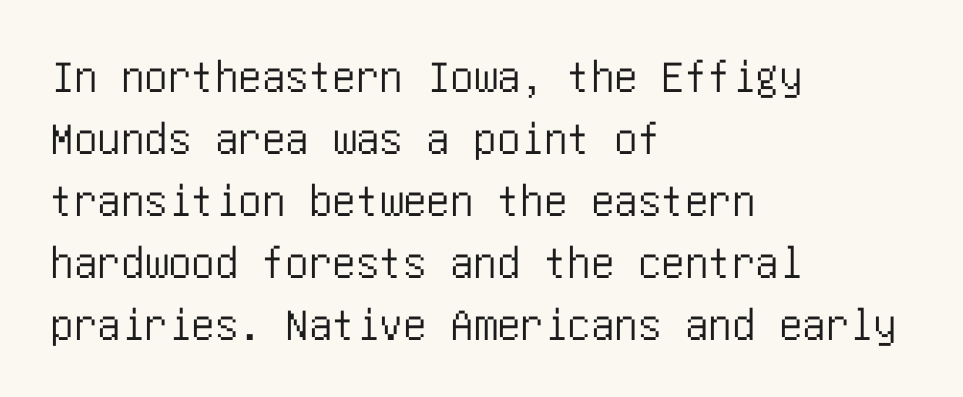
The image shows 47 px condensed sans-serif type, upright; set left-aligned, normal line spacing (1.32x), normal letter spacing, not underlined; low stroke contrast and a large x-height.
